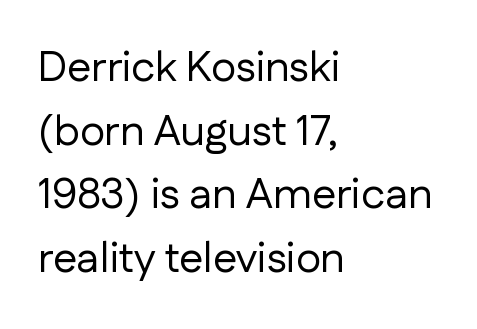
Q: Is the text bold? A: No.
Q: Is the text italic (slanted)? A: No, it is upright.
Q: Is the typeface a serif or a sans-serif typeface? A: Sans-serif.
Q: Is the text underlined? A: No.
Q: How is the paragraph aligned? A: Left-aligned.
Q: Is the spacing between letters normal or unusually wide? A: Normal.
Q: Is the spacing between lines tight, normal or loose? A: Normal.
Q: Width (condensed, normal, or wide)? A: Normal.
Q: Stroke contrast? A: Low.
Q: x-height? A: Medium.
Q: Monospaced? A: No.
